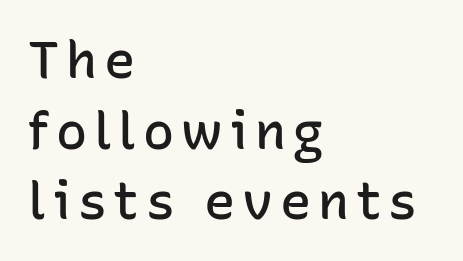
The setting favours the left margin, as ordinary paragraphs usually do. The gap between lines stays unmarked. Proportional: the letters do not fall into vertical columns. What weight is shown? A semibold, between regular and bold. Serifs: no, the terminals of the letterforms are clean.
